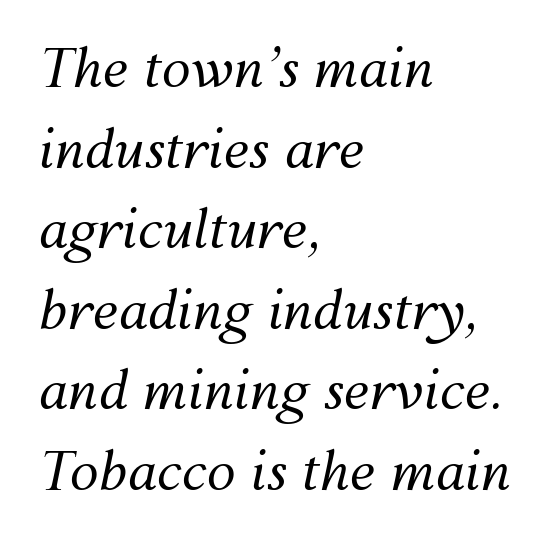
An italicized treatment has been applied to the whole sample. Standard letterfit; no display-style spreading of the glyphs. Typeset ragged right — the left edge is the straight one. Counters stay open thanks to moderate or lighter strokes. Quick note: underline off.
